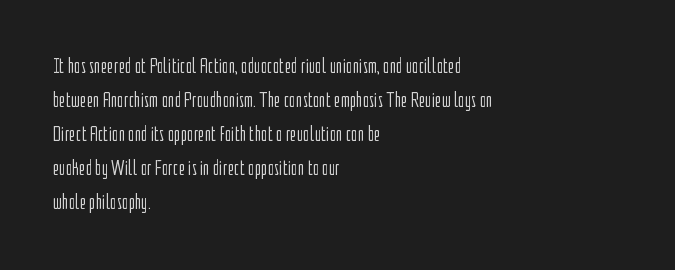
Caption: multi-line text, flush left, ragged right. Rendered with straight, roman letterforms. Beneath every word, the page is bare. Weight: not bold — regular or lighter. Nobody touched the tracking dial on this one. Vertically, the passage feels balanced, rows spaced as you'd expect.
